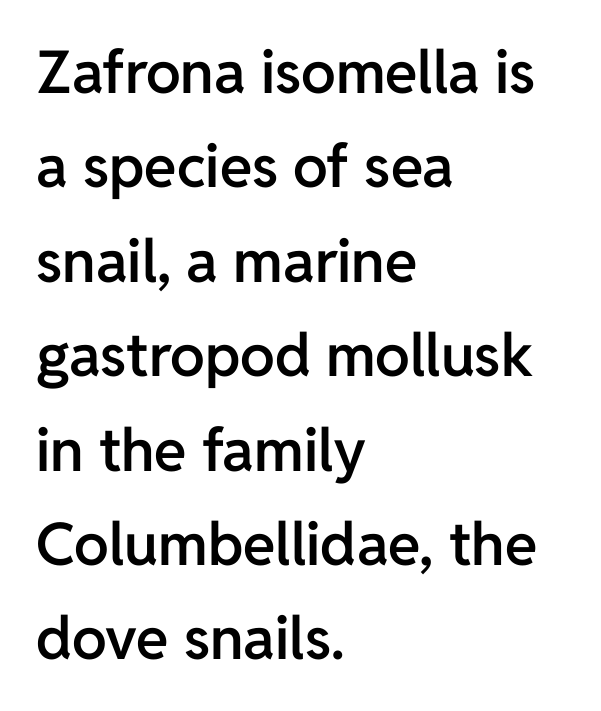
The image shows 59 px semibold sans-serif type, upright; set left-aligned, normal line spacing (1.6x), normal letter spacing, not underlined; low stroke contrast and a medium x-height.
